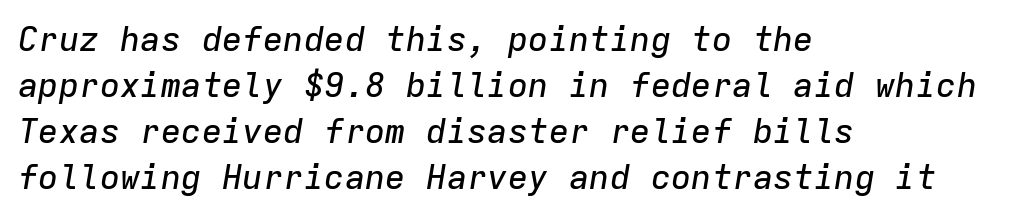
{"italic": "yes", "lean": "right", "slant_degrees": 9, "width": "normal", "stroke_contrast": "low", "x_height": "medium", "monospaced": "yes", "underline": "no", "align": "left", "line_spacing": "normal", "line_spacing_ratio": 1.35, "letter_spacing": "normal", "letter_spacing_em": 0.0, "glyph_px": 34}
